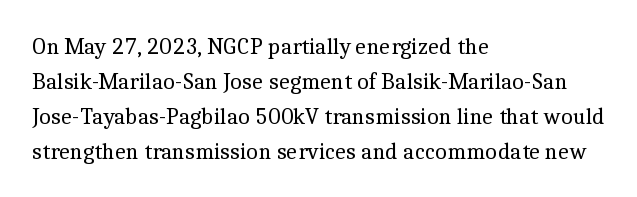
Weight: not bold — regular or lighter. The typesetter chose a ragged-right arrangement here. Each new line begins a customary step beneath the previous one. You could call the tracking neutral — neither tight nor loose. Only glyphs here, with clear space below each row. You can tell it's not italic because the verticals are truly vertical.
